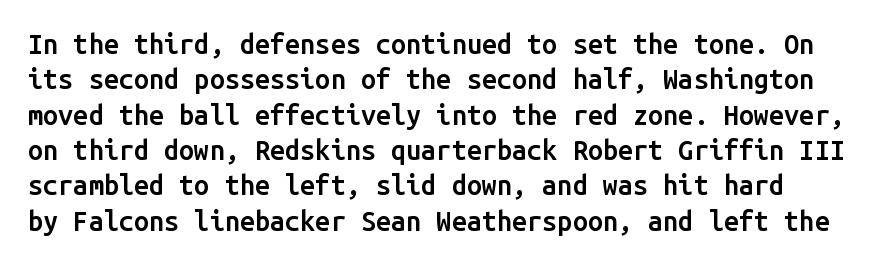
The image shows 27 px text type, upright; set normal line spacing (1.31x), normal letter spacing, not underlined.
